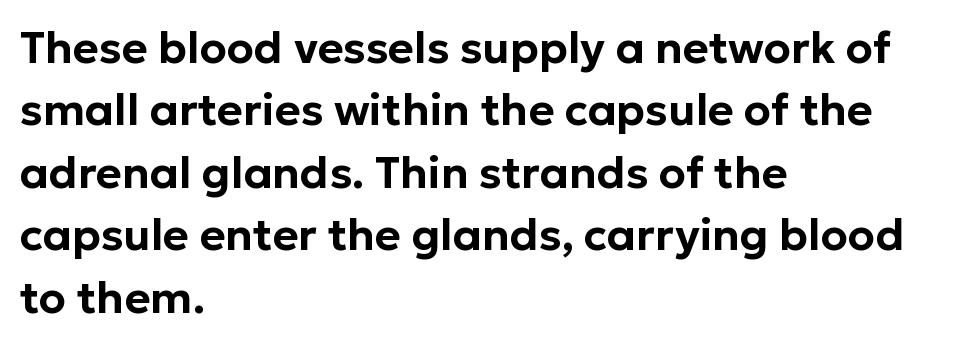
The image shows 44 px sans-serif type, upright; set left-aligned, normal line spacing (1.42x), normal letter spacing, not underlined; low stroke contrast and a medium x-height.
